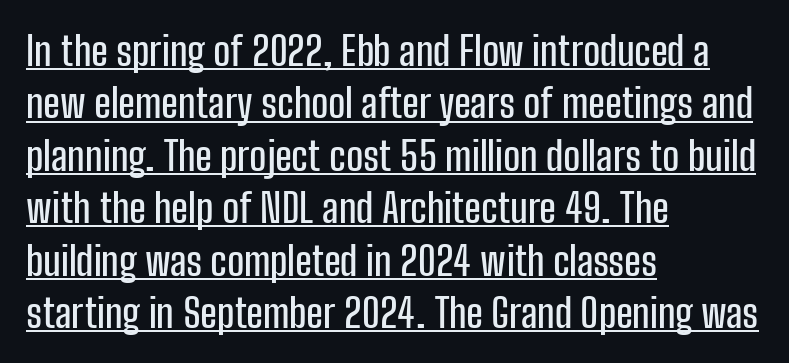
{"serif": "no", "italic": "no", "width": "condensed", "stroke_contrast": "low", "x_height": "medium", "monospaced": "no", "underline": "yes", "align": "left", "line_spacing": "normal", "line_spacing_ratio": 1.31, "letter_spacing": "normal", "letter_spacing_em": 0.0, "glyph_px": 40}
